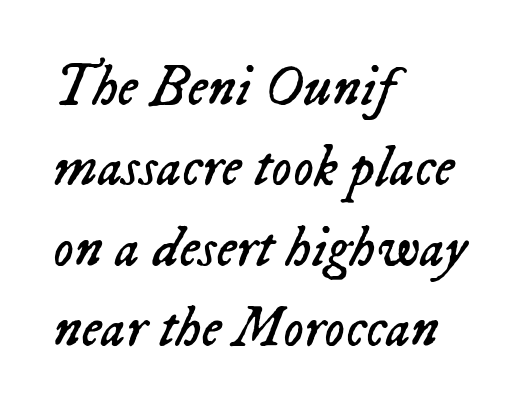
{"italic": "yes", "lean": "right", "slant_degrees": 23, "bold": "no", "weight": "regular", "width": "normal", "stroke_contrast": "low", "x_height": "medium", "monospaced": "no", "underline": "no", "align": "left", "line_spacing": "normal", "line_spacing_ratio": 1.41, "letter_spacing": "normal", "letter_spacing_em": 0.0, "glyph_px": 57}
